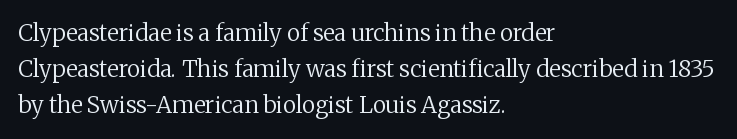
{"italic": "no", "bold": "no", "underline": "no", "align": "left", "line_spacing": "normal", "line_spacing_ratio": 1.57, "letter_spacing": "normal", "letter_spacing_em": 0.0, "glyph_px": 23}
